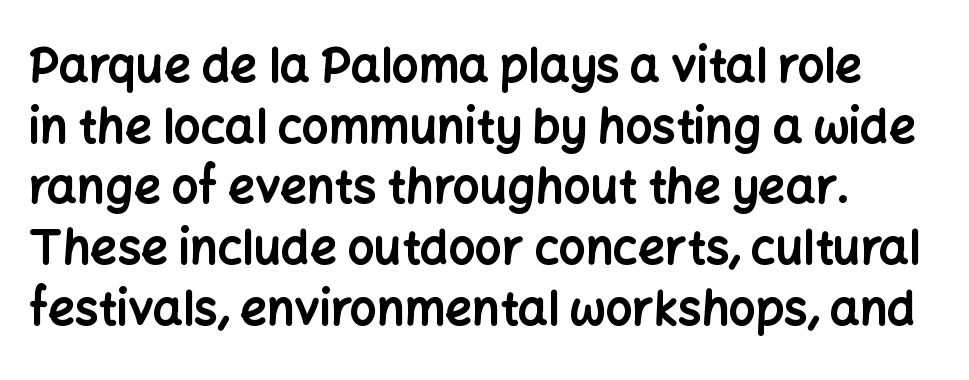
Is the type bold? Yes — the strokes are clearly thick and heavy. The space beneath each line is pristine and unruled. Proportional: the letters do not fall into vertical columns. This rendering leaves character spacing at its baseline value. The leading is moderate, giving the passage an even texture.
